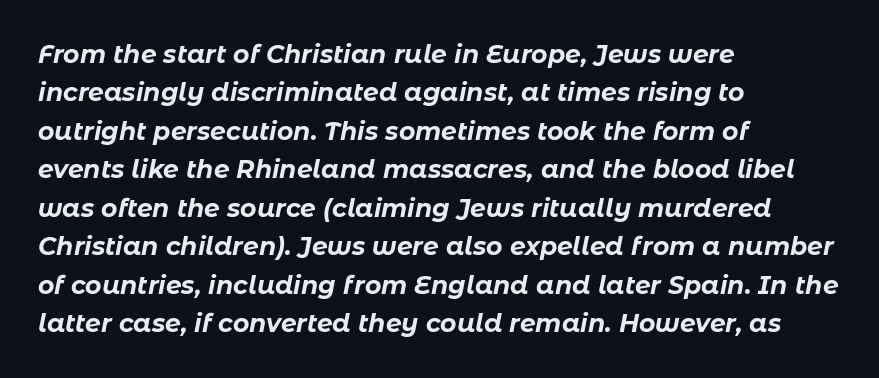
{"italic": "yes", "lean": "right", "slant_degrees": 11, "bold": "yes", "underline": "no", "align": "left", "line_spacing": "normal", "line_spacing_ratio": 1.54, "letter_spacing": "normal", "letter_spacing_em": 0.0, "glyph_px": 25}
